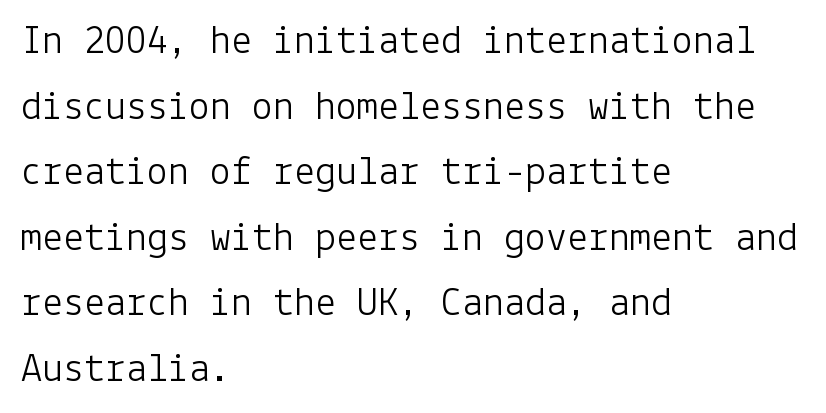
{"serif": "no", "italic": "no", "bold": "no", "weight": "light", "width": "normal", "stroke_contrast": "low", "x_height": "medium", "underline": "no", "align": "left", "line_spacing": "normal", "line_spacing_ratio": 1.56, "letter_spacing": "normal", "letter_spacing_em": 0.0, "glyph_px": 42}
